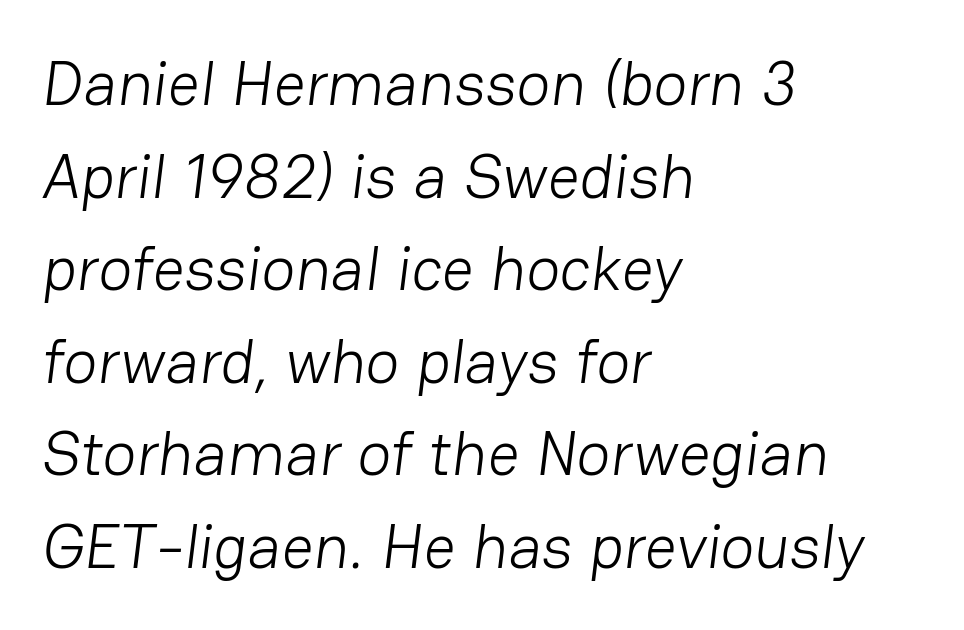
The image shows 63 px light sans-serif type; set left-aligned, normal line spacing (1.47x), normal letter spacing, not underlined; low stroke contrast and a medium x-height.
